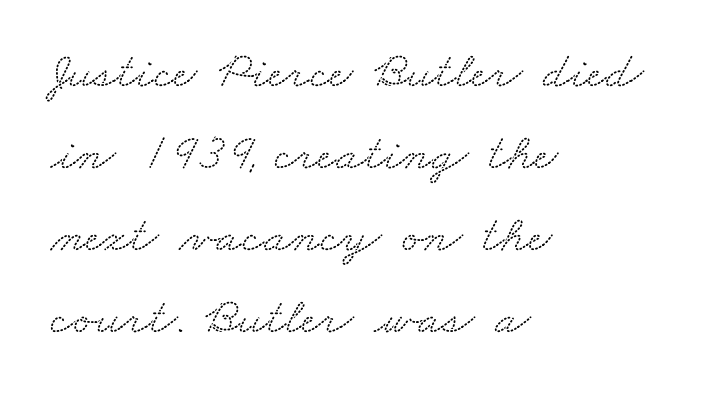
{"serif": "yes", "width": "wide", "stroke_contrast": "low", "x_height": "small", "monospaced": "no", "underline": "no", "align": "left", "line_spacing": "normal", "line_spacing_ratio": 1.58, "letter_spacing": "normal", "letter_spacing_em": 0.0, "glyph_px": 52}
